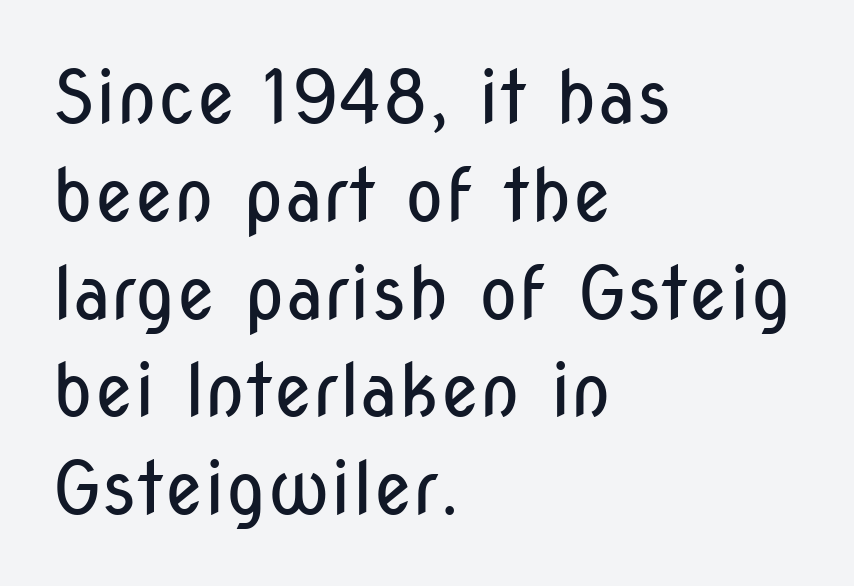
The image shows 73 px regular-weight, condensed sans-serif type, upright; set left-aligned, normal line spacing (1.34x), normal letter spacing, not underlined; low stroke contrast and a medium x-height.
